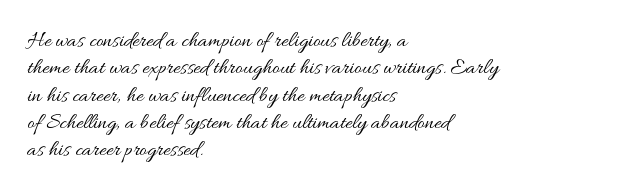
{"bold": "no", "underline": "no", "align": "left", "line_spacing_ratio": 1.24, "letter_spacing": "normal", "letter_spacing_em": 0.0, "glyph_px": 22}
